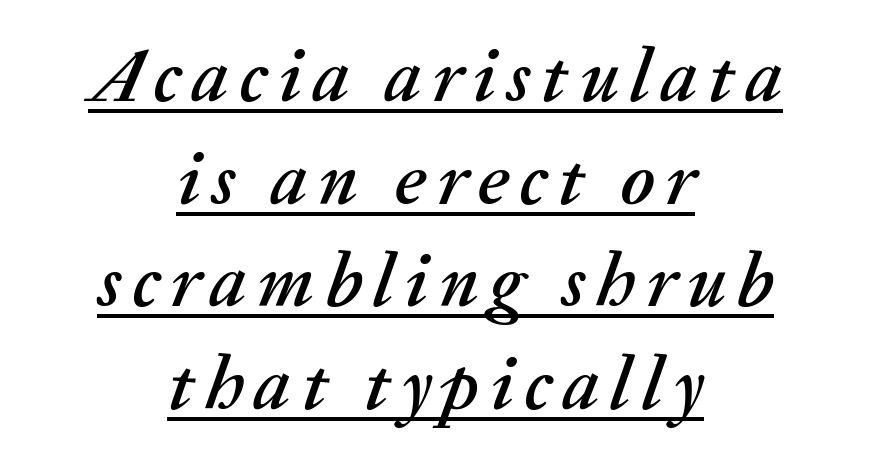
The image shows 76 px text type, italic (leaning right); set centered, normal line spacing (1.35x), underlined; medium stroke contrast and a medium x-height.
